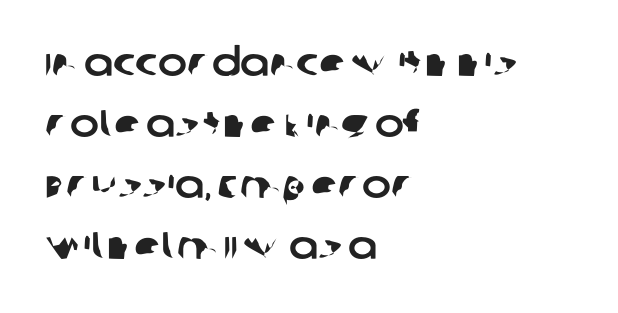
Line spacing here is normal. The ragged edge is on the right, which tells us the setting is flush left. Check under the words: just untouched page. Note: no serifs on the glyphs.
